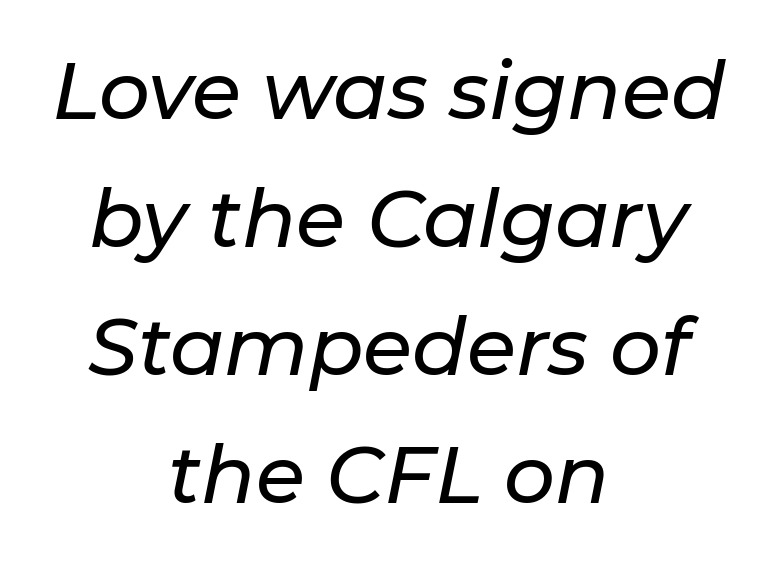
Q: Is the text italic (slanted)? A: Yes, it leans right by about 11 degrees.
Q: Is the text underlined? A: No.
Q: How is the paragraph aligned? A: Centered.
Q: Is the spacing between letters normal or unusually wide? A: Normal.
Q: Is the spacing between lines tight, normal or loose? A: Normal.
Q: Width (condensed, normal, or wide)? A: Normal.
Q: Stroke contrast? A: Low.
Q: x-height? A: Medium.
Q: Monospaced? A: No.
